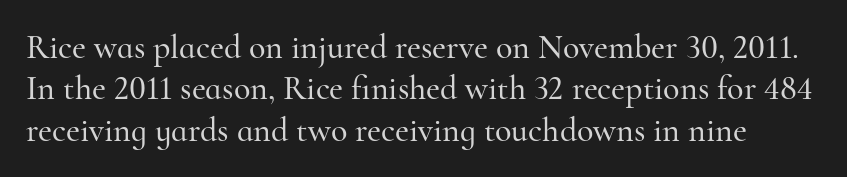
Q: Is the text italic (slanted)? A: No, it is upright.
Q: Is the typeface a serif or a sans-serif typeface? A: Serif.
Q: Is the text underlined? A: No.
Q: Is the spacing between letters normal or unusually wide? A: Normal.
Q: Width (condensed, normal, or wide)? A: Normal.
Q: Stroke contrast? A: High.
Q: x-height? A: Small.
Q: Monospaced? A: No.
